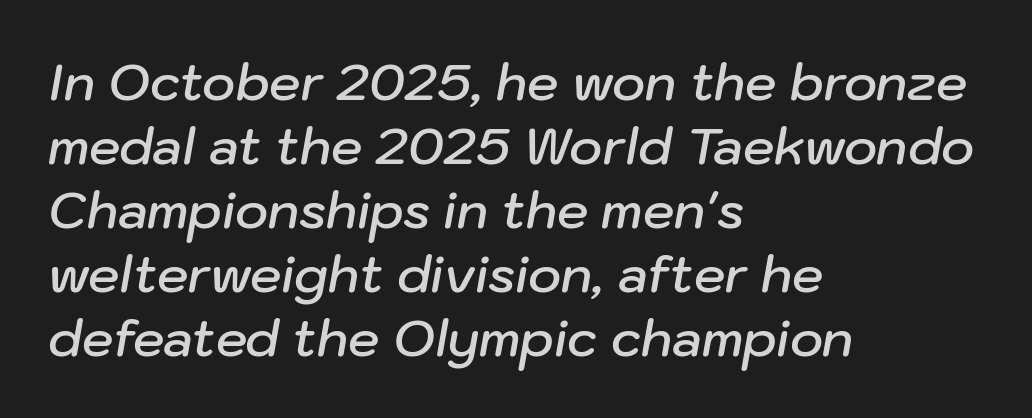
Character widths vary here, with narrow letters taking less room than wide ones. Line beginnings align vertically; line endings do not. Vertically, the passage feels balanced, rows spaced as you'd expect. This rendering features lettering with no underline.
